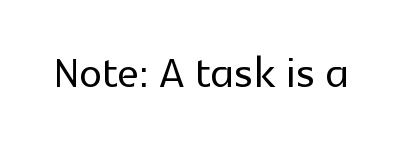
Look at the tracking — it's just the regular setting, nothing added. A typesetter would label this face a sans. Vertical strokes here are truly vertical. The gap between lines stays unmarked.
